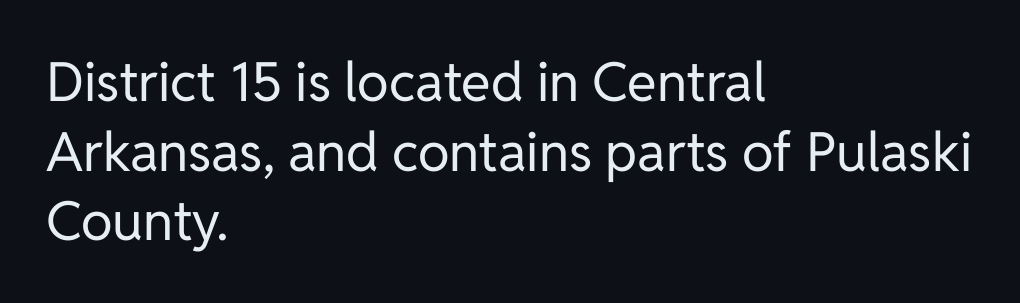
The designer went with a sans here, leaving each stem footless. Glance below the letters and you will spot only blank space. Weight: not bold — regular or lighter. Interline gaps are of average width in this sample.
